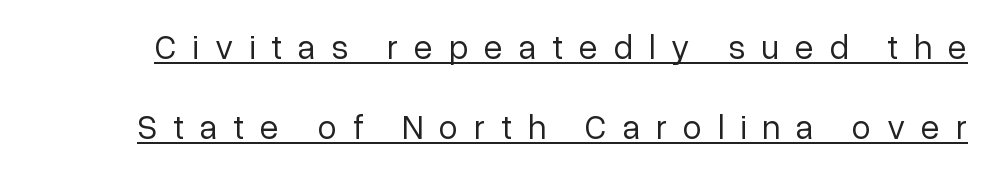
The typography opts for an upright posture over an oblique one. There is plenty of visible air inserted between adjacent glyphs. Note the varied advance widths — an 'i' is clearly narrower than an 'm'. Stroke mass is kept to a normal reading level or below. Has an underline been added? It has. Each letter's strokes conclude bluntly, with no projecting serifs.
